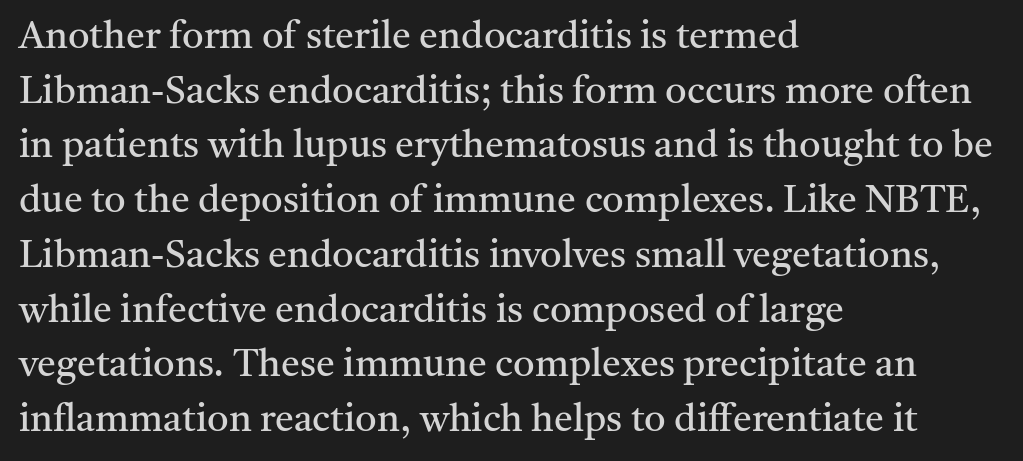
The image shows 38 px regular-weight serif type, upright; set left-aligned, normal line spacing (1.44x), normal letter spacing, not underlined; medium stroke contrast and a medium x-height.
